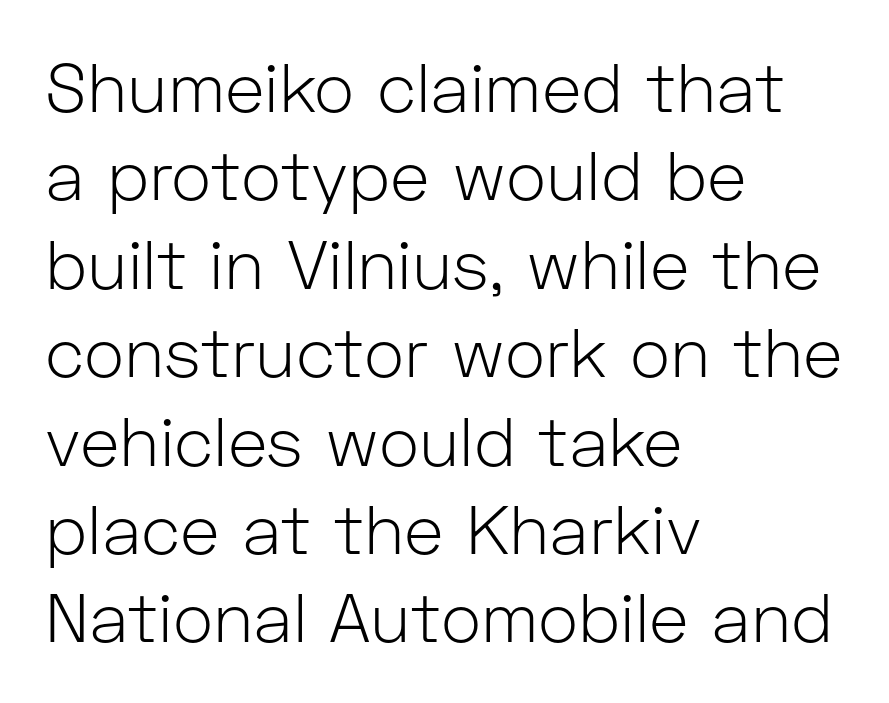
The lines are quadded left. Words appear dense and cohesive because spacing is normal. Character widths vary here, with narrow letters taking less room than wide ones. Vertical stems look standard width or narrower in stroke. Check under the words: just untouched page.
